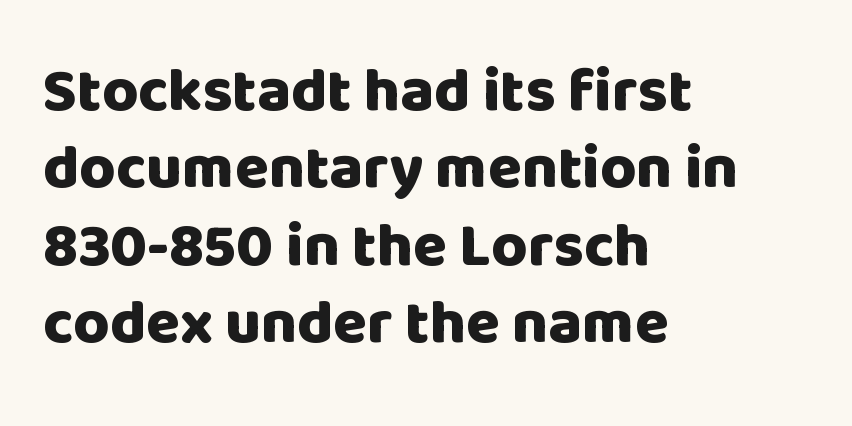
The image shows 62 px heavy sans-serif type, upright; set left-aligned, normal line spacing (1.25x), normal letter spacing, not underlined; low stroke contrast and a large x-height.
